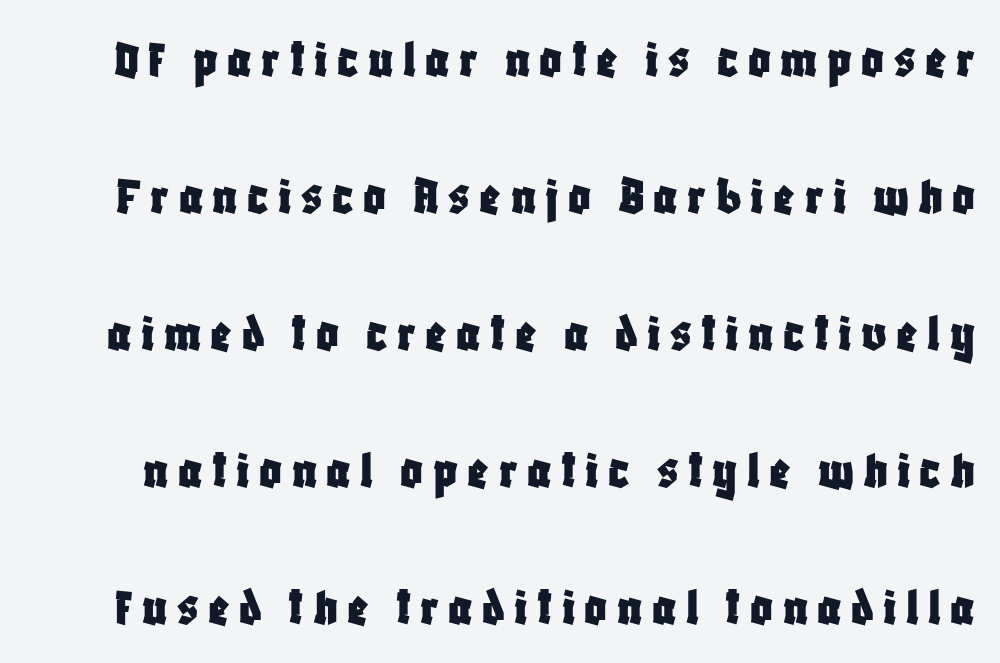
Q: Is the text italic (slanted)? A: No, it is upright.
Q: Is the typeface a serif or a sans-serif typeface? A: Sans-serif.
Q: Is the text underlined? A: No.
Q: Is the spacing between lines tight, normal or loose? A: Loose.
Q: Width (condensed, normal, or wide)? A: Condensed.
Q: Stroke contrast? A: Low.
Q: x-height? A: Large.
Q: Monospaced? A: No.
